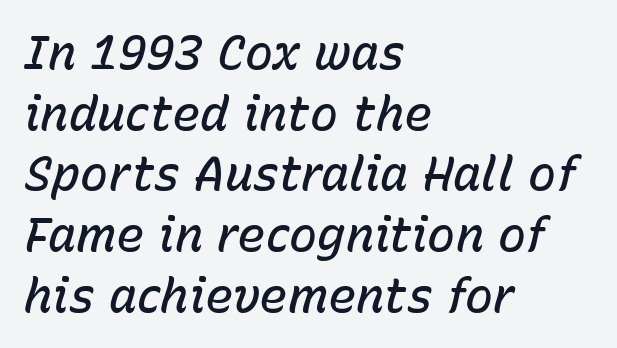
The image shows 47 px semibold type, italic (leaning right); set left-aligned, normal line spacing (1.29x), normal letter spacing, not underlined; low stroke contrast and a medium x-height.
